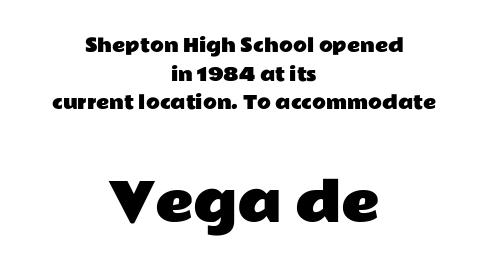
{"serif": "no", "italic": "no", "width": "wide", "stroke_contrast": "low", "x_height": "medium", "monospaced": "no", "underline": "no", "align": "center", "line_spacing": "normal", "line_spacing_ratio": 1.59, "letter_spacing": "normal", "letter_spacing_em": 0.0, "larger_block": "second", "size_ratio": 2.94, "glyph_px": 53}
